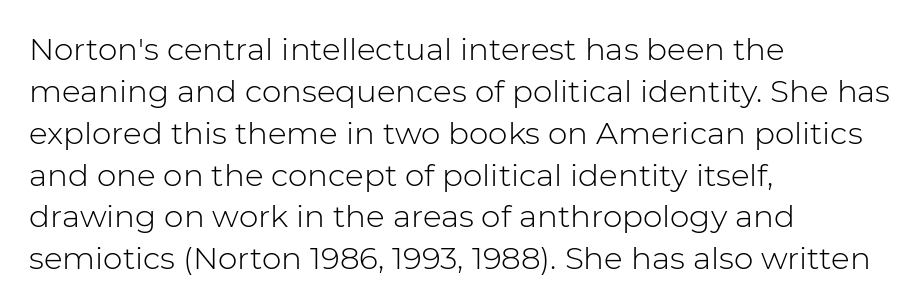
{"serif": "no", "italic": "no", "bold": "no", "weight": "light", "width": "normal", "stroke_contrast": "low", "x_height": "medium", "monospaced": "no", "underline": "no", "align": "left", "line_spacing": "normal", "line_spacing_ratio": 1.35, "letter_spacing": "normal", "letter_spacing_em": 0.0, "glyph_px": 31}
